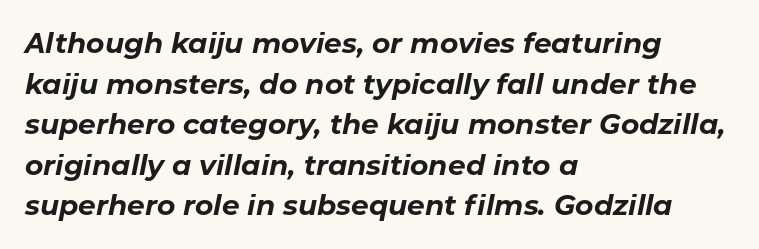
{"italic": "yes", "lean": "right", "slant_degrees": 11, "bold": "yes", "weight": "bold", "width": "normal", "stroke_contrast": "low", "x_height": "medium", "monospaced": "no", "underline": "no", "align": "left", "line_spacing": "normal", "line_spacing_ratio": 1.45, "letter_spacing": "normal", "letter_spacing_em": 0.0, "glyph_px": 28}
